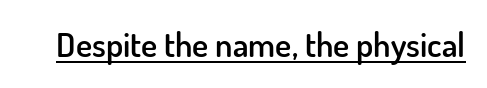
{"serif": "no", "italic": "no", "bold": "semi", "weight": "semibold", "width": "normal", "stroke_contrast": "low", "x_height": "small", "monospaced": "no", "underline": "yes", "letter_spacing": "normal", "letter_spacing_em": 0.0, "glyph_px": 34}
